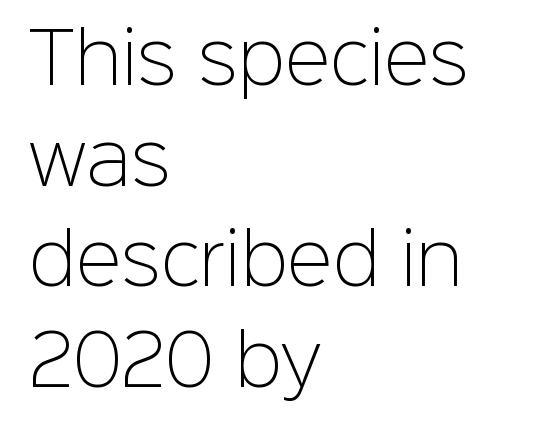
The image shows 69 px light sans-serif type, upright; set left-aligned, normal line spacing (1.46x), normal letter spacing, not underlined; low stroke contrast and a medium x-height.
